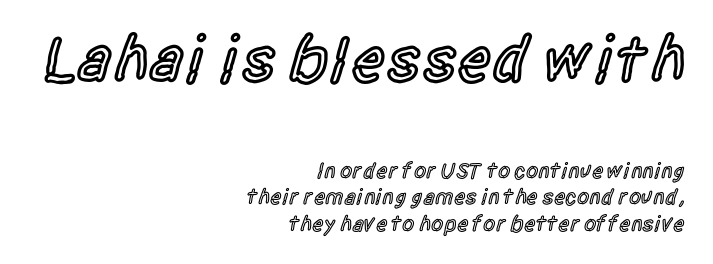
The image shows 66 px semibold, condensed sans-serif type; set right-aligned, line spacing 1.2x, normal letter spacing, not underlined; the first (top) block is 3.0x larger; a large x-height.
